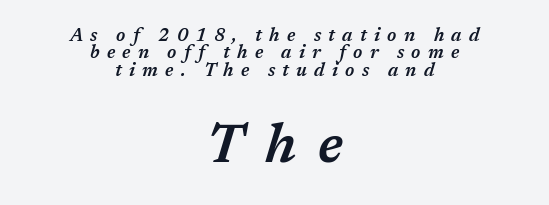
Q: Is the text bold? A: Semi-bold.
Q: Is the text italic (slanted)? A: Yes, it leans right by about 17 degrees.
Q: Is the text underlined? A: No.
Q: How is the paragraph aligned? A: Centered.
Q: Is the spacing between letters normal or unusually wide? A: Unusually wide.
Q: Is the spacing between lines tight, normal or loose? A: Tight.
Q: Which block of text is set in a larger size, the first (top) or the second (bottom)? A: The second (bottom) one.
Q: Width (condensed, normal, or wide)? A: Normal.
Q: Stroke contrast? A: Medium.
Q: x-height? A: Medium.
Q: Monospaced? A: No.
